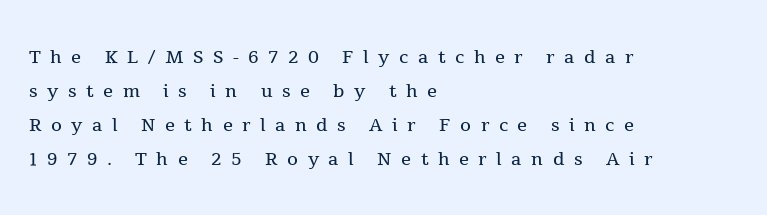
{"italic": "no", "bold": "no", "underline": "no", "align": "left", "line_spacing": "normal", "line_spacing_ratio": 1.36, "letter_spacing": "wide", "letter_spacing_em": 0.38, "glyph_px": 25}
